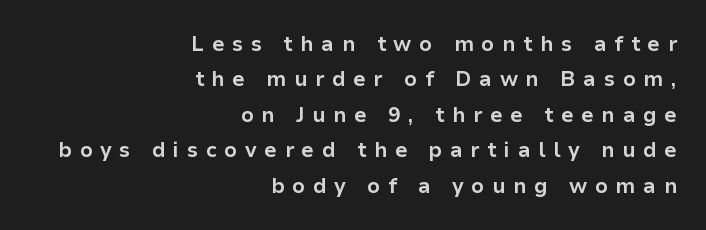
{"italic": "no", "bold": "yes", "underline": "no", "align": "right", "line_spacing": "normal", "line_spacing_ratio": 1.69, "letter_spacing": "wide", "letter_spacing_em": 0.36, "glyph_px": 21}
